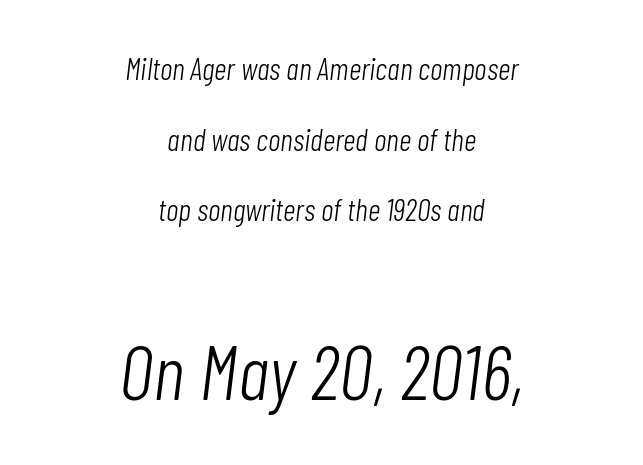
{"italic": "yes", "lean": "right", "slant_degrees": 7, "bold": "no", "weight": "light", "width": "condensed", "stroke_contrast": "low", "x_height": "medium", "monospaced": "no", "underline": "no", "align": "center", "line_spacing": "loose", "line_spacing_ratio": 2.28, "letter_spacing": "normal", "letter_spacing_em": 0.0, "larger_block": "second", "size_ratio": 2.48, "glyph_px": 77}
